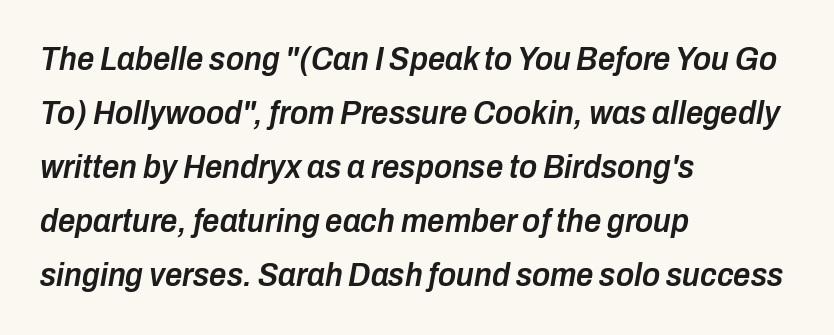
This sample has the flowing, uneven cadence of proportional lettering. One-word summary of the alignment: left. The rendering uses a semibold face; strokes are thickened but not to full bold. In terms of letterspacing, this is plain default setting. The words here are not underlined. The space between consecutive lines is moderate.
